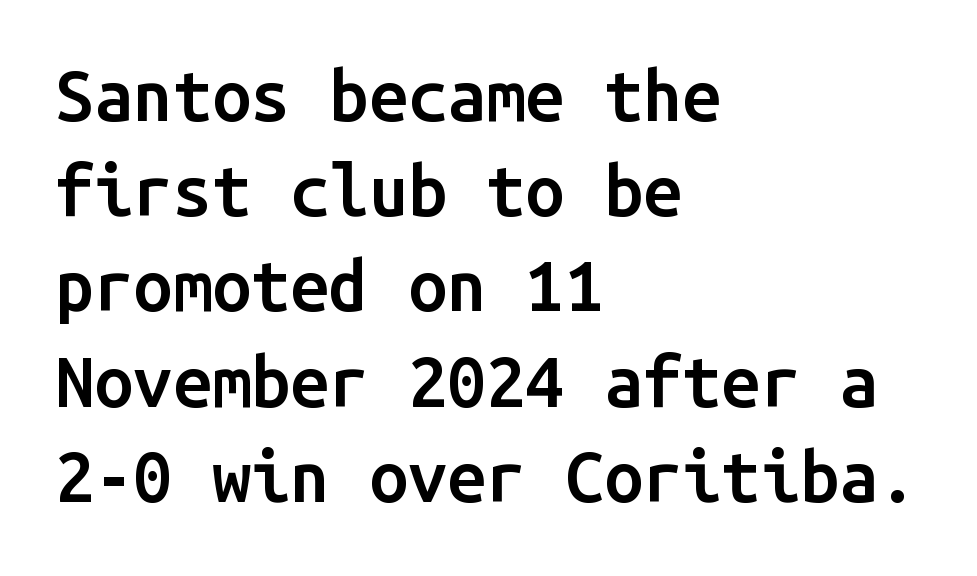
Note the uniform advance width — an 'i' takes as much space as an 'm'. The passage shown is not underscored anywhere. Summary of weight: moderately heavy, a semibold. The letterforms sit shoulder to shoulder at normal distance. A sans-serif font was chosen for this passage. Italic: no, the glyphs are upright roman.
